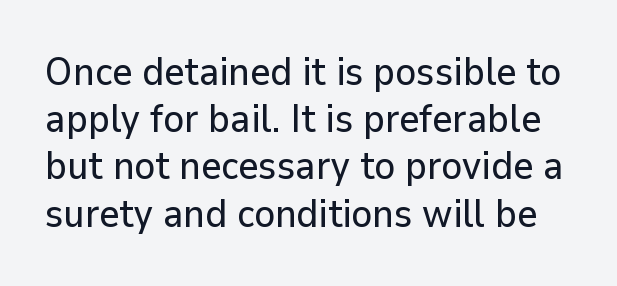
{"serif": "no", "italic": "no", "width": "normal", "stroke_contrast": "low", "x_height": "medium", "monospaced": "no", "underline": "no", "line_spacing_ratio": 1.21, "letter_spacing": "normal", "letter_spacing_em": 0.0, "glyph_px": 39}
